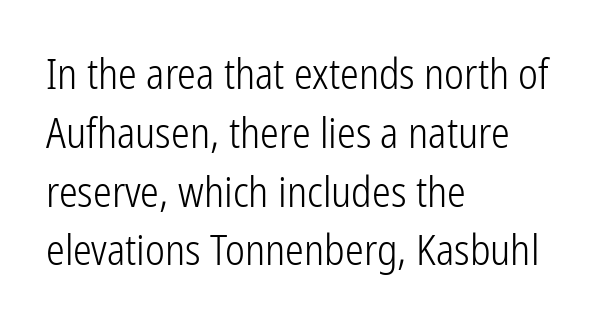
A typesetter would call this proportional, since set widths differ per character. The rendering keeps characters at their native spacing. Horizontal alignment here is leftward, the default for most running prose. Rows of type keep a routine distance in the vertical direction. The axis of the letterforms is exactly vertical. The face looks like a standard text weight, possibly lighter.
